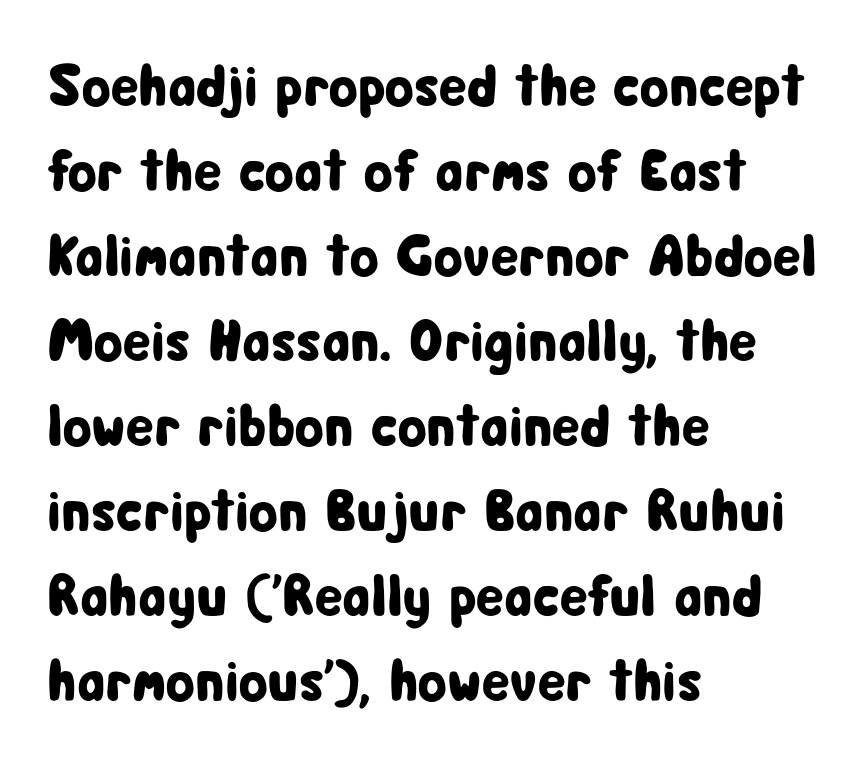
In terms of letterform style, serifs are entirely absent. Horizontally, the lines are justified to the leading edge only. The designer left line spacing at the default. The font's upright variant was chosen for this text.
